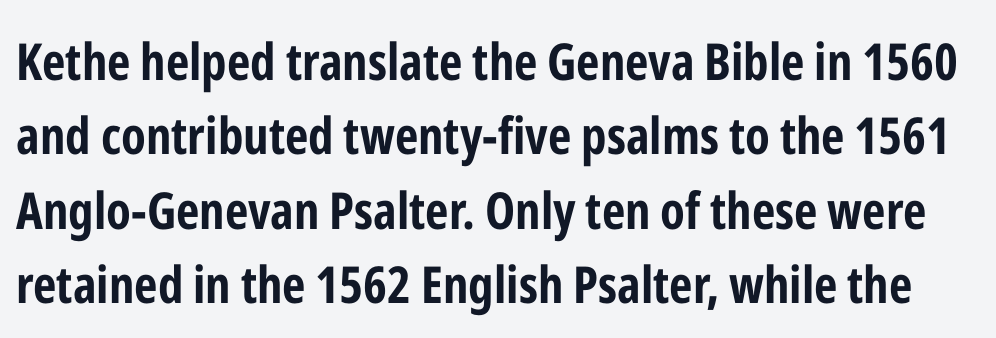
The image shows 51 px bold, condensed sans-serif type, upright; set normal line spacing (1.46x), normal letter spacing, not underlined; low stroke contrast and a medium x-height.
